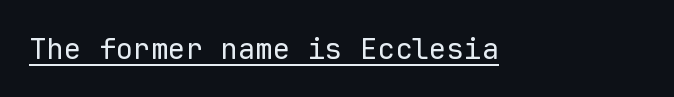
Serif or sans? Sans — the stroke terminals are bare. Standard letterfit; no display-style spreading of the glyphs. The strokes carry an ordinary text weight at most. Characters remain perfectly vertical along every line. The typesetter has applied underlining to the passage shown.
